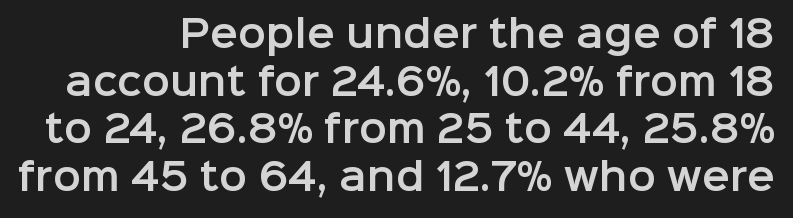
{"serif": "no", "italic": "no", "width": "normal", "stroke_contrast": "low", "x_height": "medium", "monospaced": "no", "underline": "no", "align": "right", "line_spacing": "normal", "line_spacing_ratio": 1.29, "letter_spacing": "normal", "letter_spacing_em": 0.0, "glyph_px": 37}
